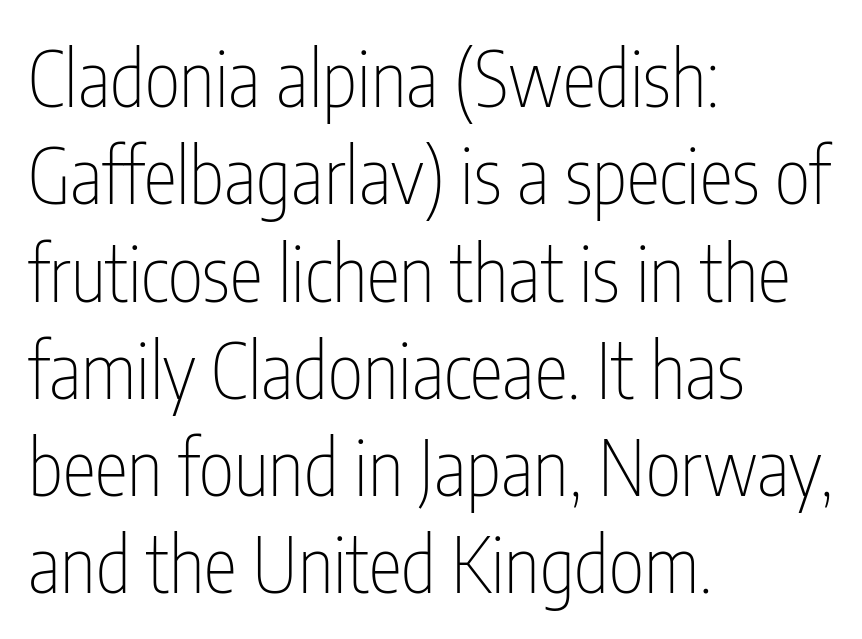
Q: Is the text bold? A: No.
Q: Is the text italic (slanted)? A: No, it is upright.
Q: Is the typeface a serif or a sans-serif typeface? A: Sans-serif.
Q: Is the text underlined? A: No.
Q: How is the paragraph aligned? A: Left-aligned.
Q: Is the spacing between letters normal or unusually wide? A: Normal.
Q: Is the spacing between lines tight, normal or loose? A: Normal.
Q: Width (condensed, normal, or wide)? A: Condensed.
Q: Stroke contrast? A: Low.
Q: x-height? A: Medium.
Q: Monospaced? A: No.
